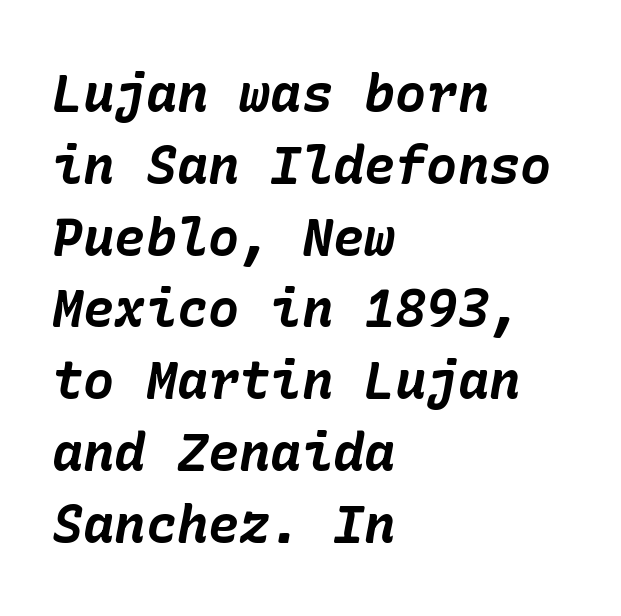
Nobody touched the tracking dial on this one. These lines carry a lot of weight — the face is fully bold. Plain, unruled lines of type. Would a proofreader flag this as italicized? Yes.
